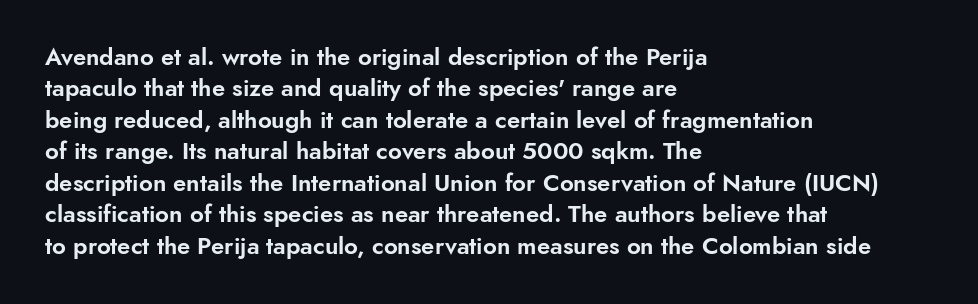
Q: Is the text italic (slanted)? A: No, it is upright.
Q: Is the text underlined? A: No.
Q: How is the paragraph aligned? A: Left-aligned.
Q: Is the spacing between letters normal or unusually wide? A: Normal.
Q: Is the spacing between lines tight, normal or loose? A: Normal.
